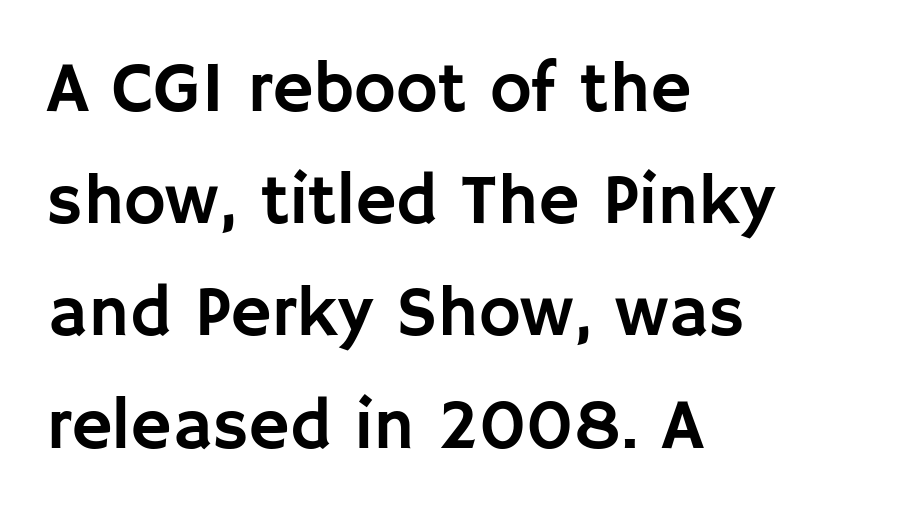
The image shows 71 px sans-serif type, upright; set left-aligned, normal line spacing (1.58x), normal letter spacing, not underlined; low stroke contrast and a large x-height.
